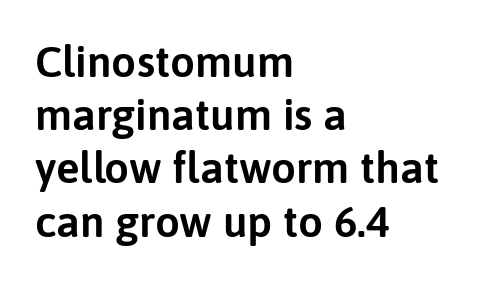
{"serif": "no", "italic": "no", "width": "normal", "stroke_contrast": "low", "x_height": "medium", "monospaced": "no", "underline": "no", "align": "left", "line_spacing_ratio": 1.21, "letter_spacing": "normal", "letter_spacing_em": 0.0, "glyph_px": 44}
